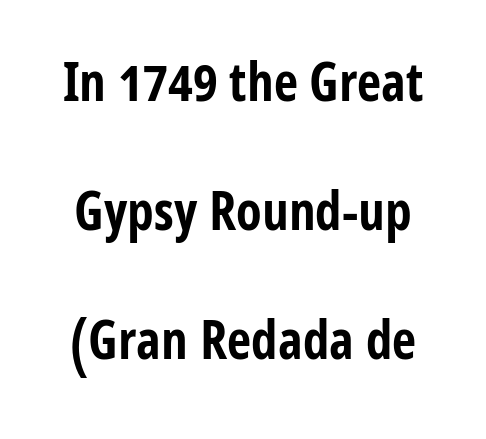
{"serif": "no", "italic": "no", "bold": "yes", "weight": "bold", "width": "condensed", "stroke_contrast": "low", "x_height": "medium", "monospaced": "no", "underline": "no", "line_spacing": "loose", "line_spacing_ratio": 2.43, "letter_spacing": "normal", "letter_spacing_em": 0.0, "glyph_px": 53}
